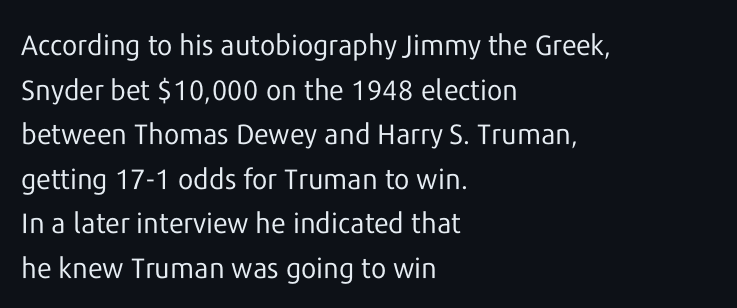
Reading down the column, the eye jumps a familiar distance to each next line. The setting favours the left margin, as ordinary paragraphs usually do. No italicization has been applied; the sample stays upright. Underlining? Definitely not there.
